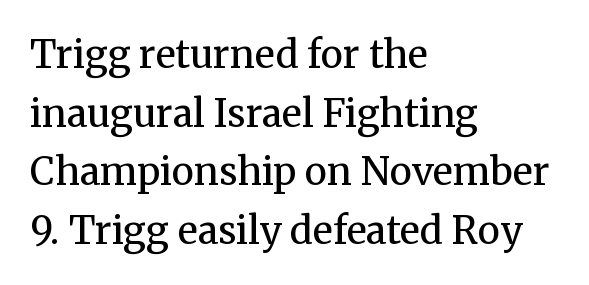
It's the straight-up-and-down kind of type. This sample has the flowing, uneven cadence of proportional lettering. Every row of glyphs begins at an identical x-position on the left. The typeface chosen for these lines features serifs.
